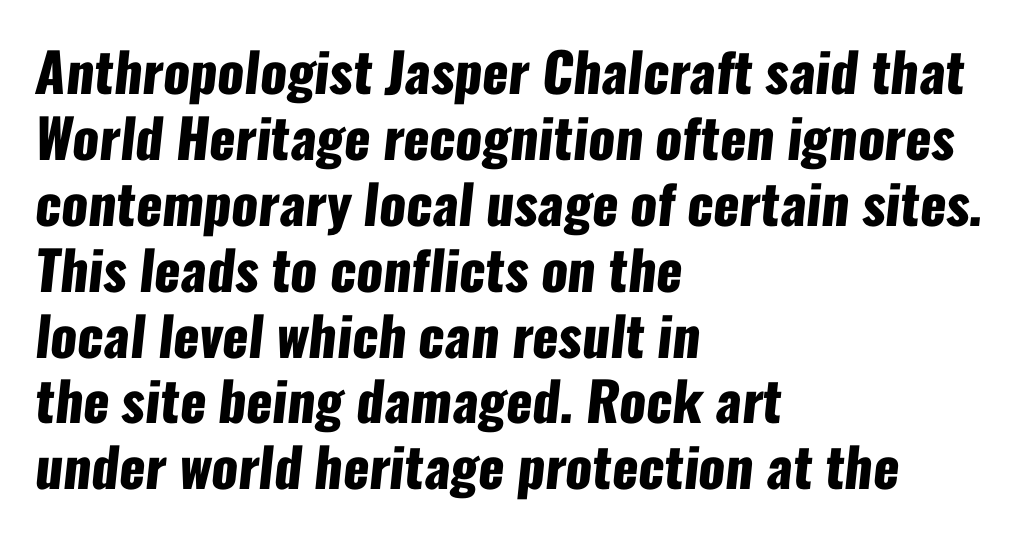
The image shows 54 px heavy, condensed sans-serif type; set left-aligned, line spacing 1.22x, normal letter spacing, not underlined; low stroke contrast and a medium x-height.
